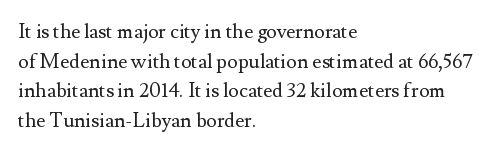
Q: Is the text bold? A: No.
Q: Is the text italic (slanted)? A: No, it is upright.
Q: Is the text underlined? A: No.
Q: How is the paragraph aligned? A: Left-aligned.
Q: Is the spacing between letters normal or unusually wide? A: Normal.
Q: Is the spacing between lines tight, normal or loose? A: Normal.
